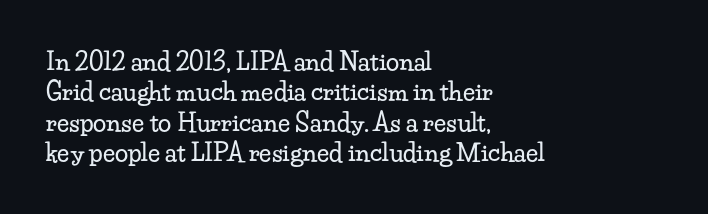
The image shows 24 px text type, upright; set left-aligned, normal line spacing (1.27x), normal letter spacing, not underlined.
